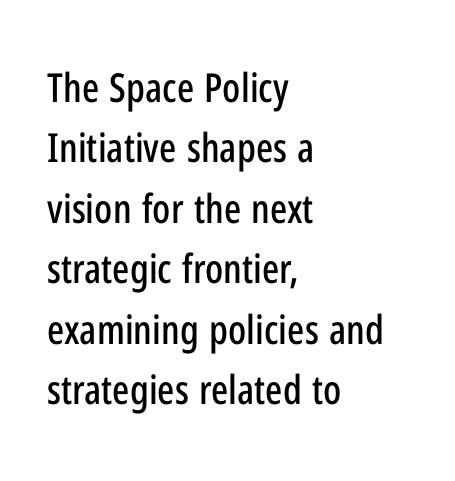
The image shows 40 px condensed sans-serif type, upright; set left-aligned, normal line spacing (1.51x), normal letter spacing, not underlined; low stroke contrast and a medium x-height.
